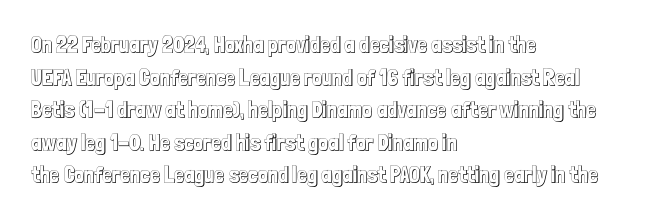
The string is rendered with underlining switched off. Successive baselines arrive at the customary interval. The paragraph shown leans on its left margin. Do the letters lean? They stand straight. The passage shown has conventional tracking throughout.
